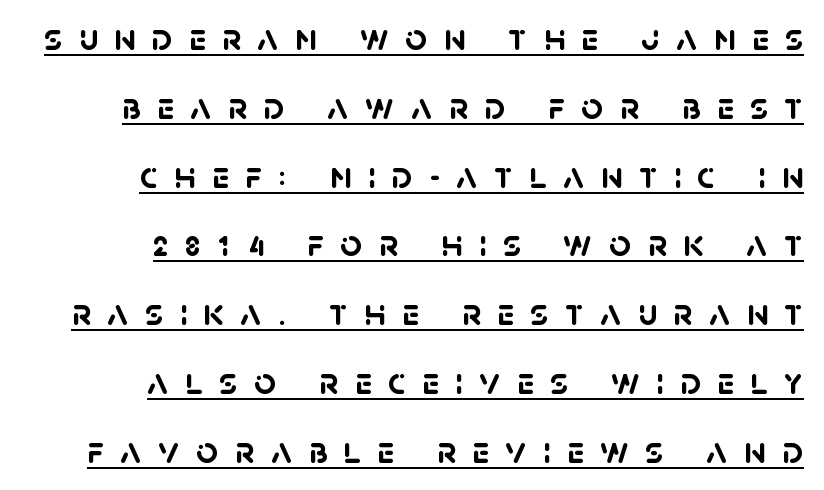
Q: Is the text bold? A: Yes.
Q: Is the typeface a serif or a sans-serif typeface? A: Sans-serif.
Q: Is the text underlined? A: Yes.
Q: How is the paragraph aligned? A: Right-aligned.
Q: Is the spacing between letters normal or unusually wide? A: Unusually wide.
Q: Width (condensed, normal, or wide)? A: Normal.
Q: Stroke contrast? A: Low.
Q: x-height? A: Large.
Q: Monospaced? A: No.
